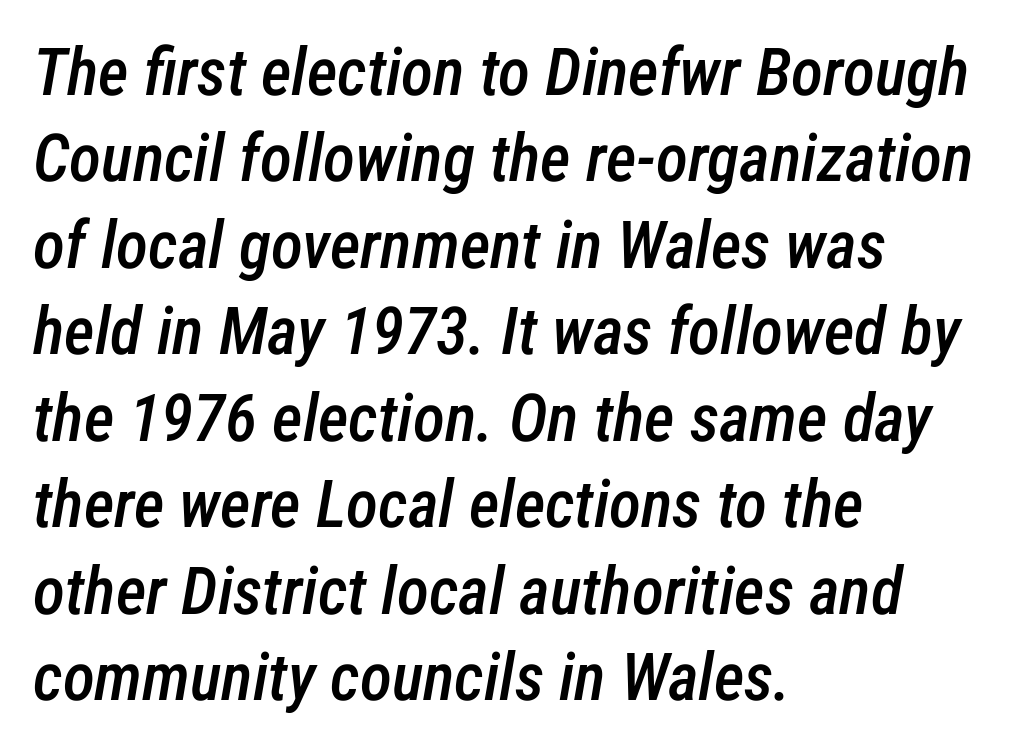
Check the space under the baseline: it is left empty. The type is set solid horizontally, with unmodified tracking. These lines carry some extra weight — a demibold, not a full bold. If you drew a ruler down the left edge, every line would touch it.
